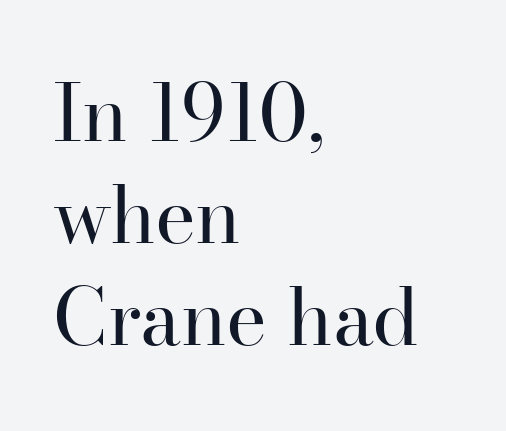
{"serif": "yes", "italic": "no", "bold": "no", "weight": "regular", "width": "normal", "stroke_contrast": "high", "x_height": "small", "monospaced": "no", "underline": "no", "align": "left", "line_spacing": "normal", "line_spacing_ratio": 1.31, "letter_spacing": "normal", "letter_spacing_em": 0.0, "glyph_px": 78}
